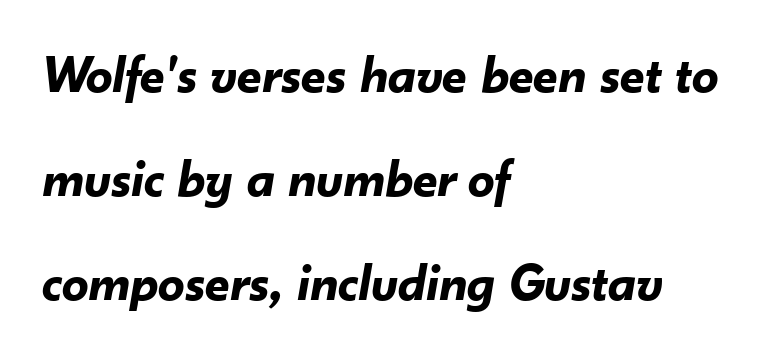
These lines keep a tight, regular rhythm from letter to letter. You'd pick this weight for a headline — it's a proper bold. Looking at the ascenders, they clearly lean. Quick note: underline off.
